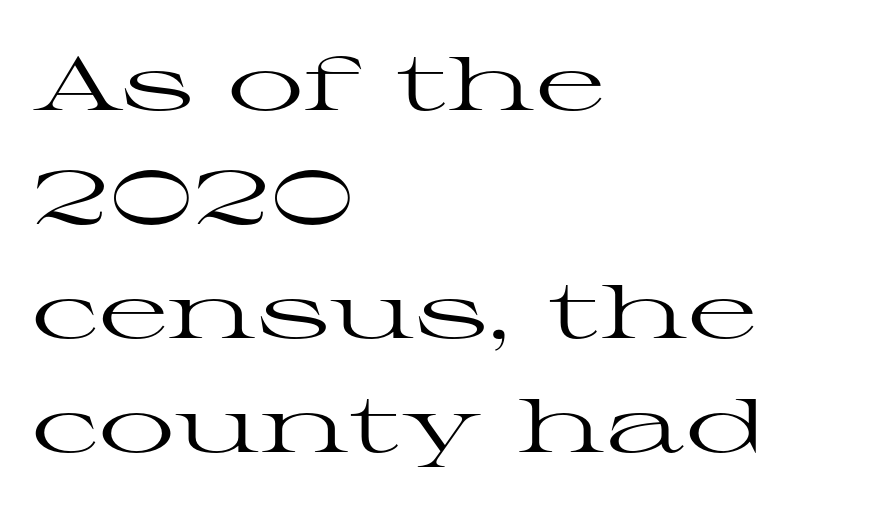
{"serif": "yes", "italic": "no", "bold": "no", "weight": "regular", "width": "wide", "stroke_contrast": "high", "x_height": "medium", "monospaced": "no", "underline": "no", "align": "left", "line_spacing": "normal", "line_spacing_ratio": 1.5, "letter_spacing": "normal", "letter_spacing_em": 0.0, "glyph_px": 76}
